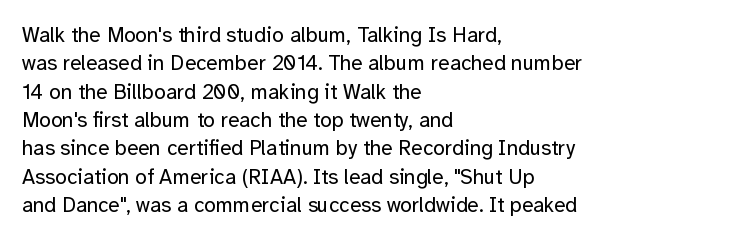
The image shows 21 px text type, upright; set left-aligned, normal line spacing (1.35x), normal letter spacing, not underlined.
